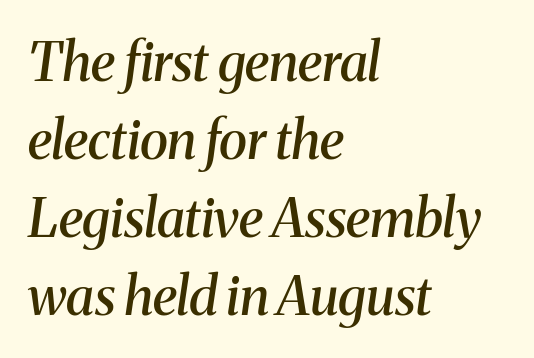
The strip under each line holds only bare page. Every character sits at an angle, as italics do. The vertical gap from one line to the next is medium. The letters carry serifs — small finishing strokes at the ends of their stems. Line beginnings align vertically; line endings do not. Each letter keeps its own natural width here, so spacing adapts to shape.
